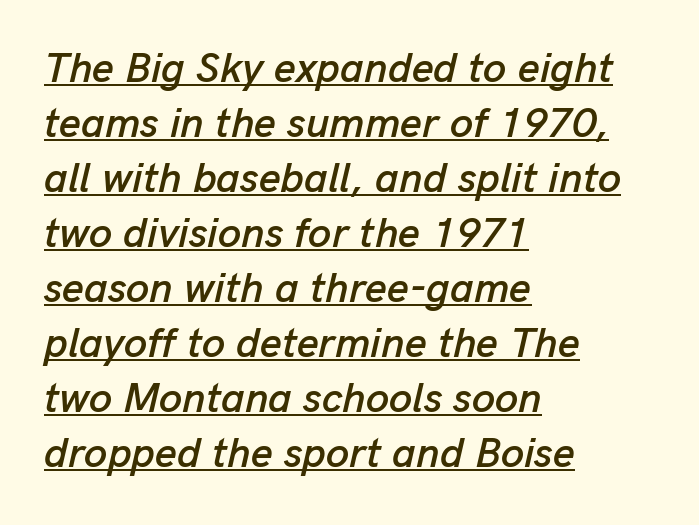
Students, note that the glyphs here touch the page at normal intervals. The vertical gap from one line to the next is medium. Left-aligned paragraph, ragged on the right. The letters advance in unequal steps, a hallmark of proportional type. The passage shown leans; its letterforms are oblique. The lettering is marked with a stroke running underneath it.
